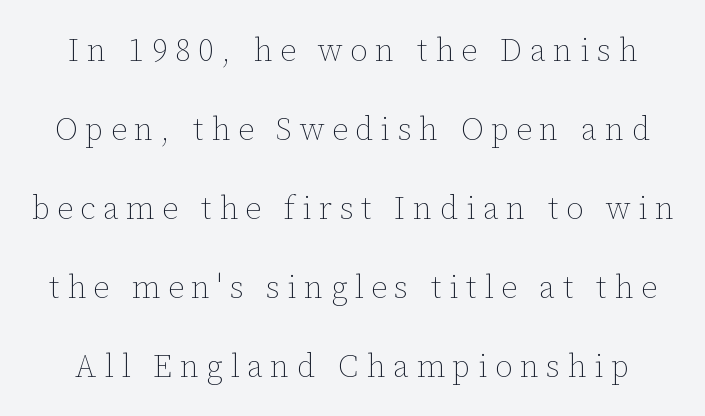
Q: Is the text bold? A: No.
Q: Is the text italic (slanted)? A: No, it is upright.
Q: Is the text underlined? A: No.
Q: Is the spacing between letters normal or unusually wide? A: Unusually wide.
Q: Is the spacing between lines tight, normal or loose? A: Loose.
Q: Width (condensed, normal, or wide)? A: Normal.
Q: Stroke contrast? A: Low.
Q: x-height? A: Medium.
Q: Monospaced? A: No.
